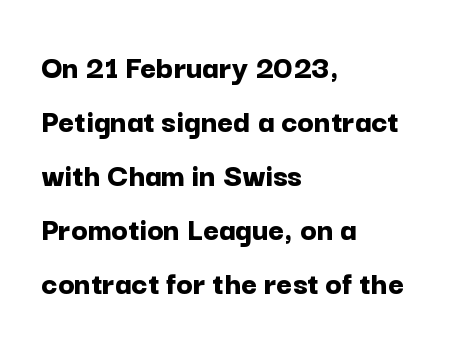
Q: Is the text bold? A: Yes.
Q: Is the text italic (slanted)? A: No, it is upright.
Q: Is the typeface a serif or a sans-serif typeface? A: Sans-serif.
Q: Is the text underlined? A: No.
Q: How is the paragraph aligned? A: Left-aligned.
Q: Is the spacing between letters normal or unusually wide? A: Normal.
Q: Is the spacing between lines tight, normal or loose? A: Normal.
Q: Width (condensed, normal, or wide)? A: Normal.
Q: Stroke contrast? A: Low.
Q: x-height? A: Medium.
Q: Monospaced? A: No.
